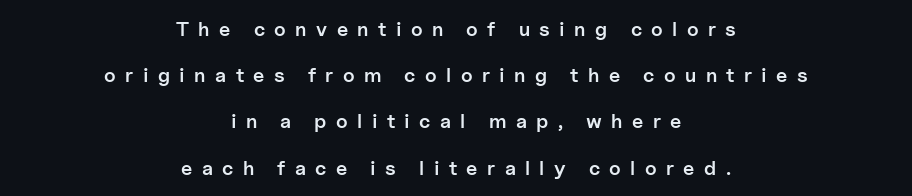
Q: Is the text bold? A: Semi-bold.
Q: Is the text italic (slanted)? A: No, it is upright.
Q: Is the text underlined? A: No.
Q: How is the paragraph aligned? A: Centered.
Q: Is the spacing between letters normal or unusually wide? A: Unusually wide.
Q: Is the spacing between lines tight, normal or loose? A: Loose.
